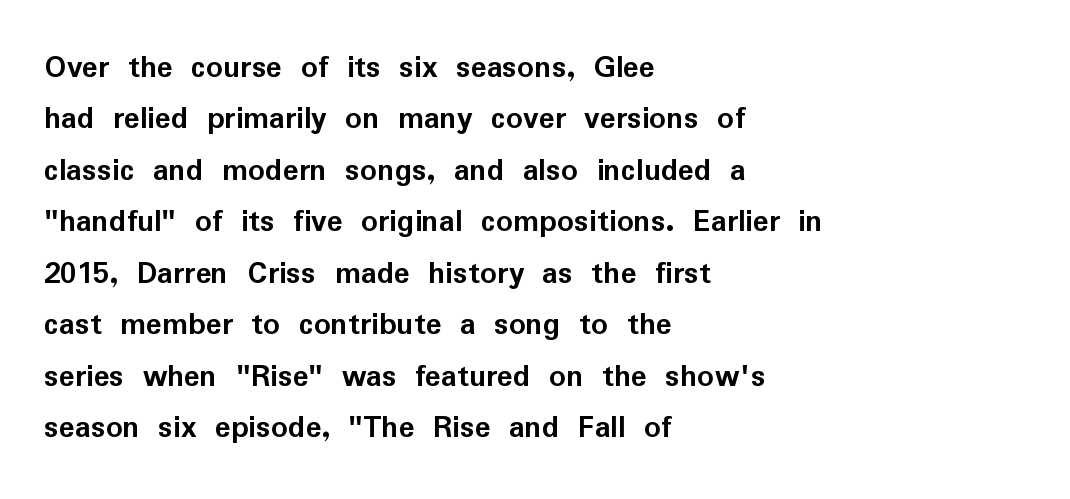
{"serif": "no", "italic": "no", "bold": "yes", "weight": "semibold", "width": "normal", "stroke_contrast": "low", "x_height": "medium", "monospaced": "no", "underline": "no", "align": "left", "line_spacing": "normal", "line_spacing_ratio": 1.56, "letter_spacing": "normal", "letter_spacing_em": 0.0, "glyph_px": 33}
